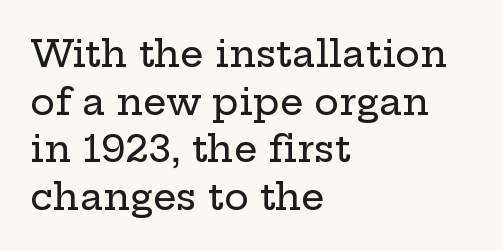
The image shows 37 px wide serif type, upright; set left-aligned, normal line spacing (1.29x), normal letter spacing, not underlined; low stroke contrast and a medium x-height.
